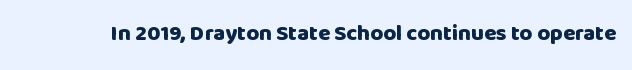
Q: Is the text bold? A: Yes.
Q: Is the text italic (slanted)? A: No, it is upright.
Q: Is the text underlined? A: No.
Q: Is the spacing between letters normal or unusually wide? A: Normal.
